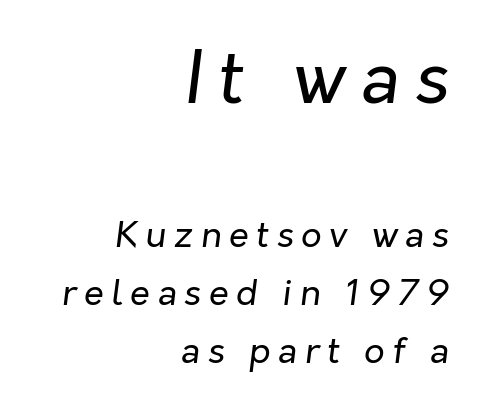
Q: Is the text bold? A: No.
Q: Is the text italic (slanted)? A: Yes, it leans right by about 7 degrees.
Q: Is the text underlined? A: No.
Q: How is the paragraph aligned? A: Right-aligned.
Q: Is the spacing between letters normal or unusually wide? A: Unusually wide.
Q: Is the spacing between lines tight, normal or loose? A: Normal.
Q: Which block of text is set in a larger size, the first (top) or the second (bottom)? A: The first (top) one.
Q: Width (condensed, normal, or wide)? A: Normal.
Q: Stroke contrast? A: Low.
Q: x-height? A: Medium.
Q: Monospaced? A: No.
